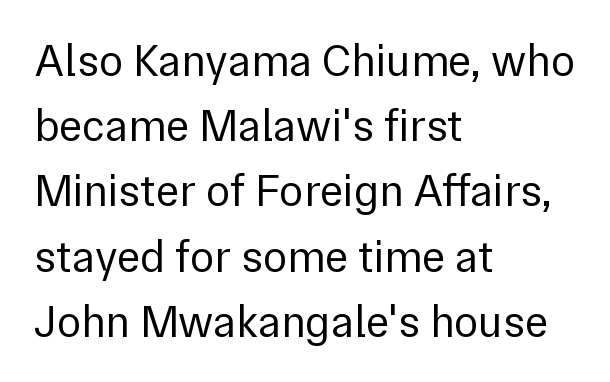
The image shows 45 px regular-weight sans-serif type, upright; set left-aligned, normal line spacing (1.45x), normal letter spacing, not underlined; a medium x-height.
